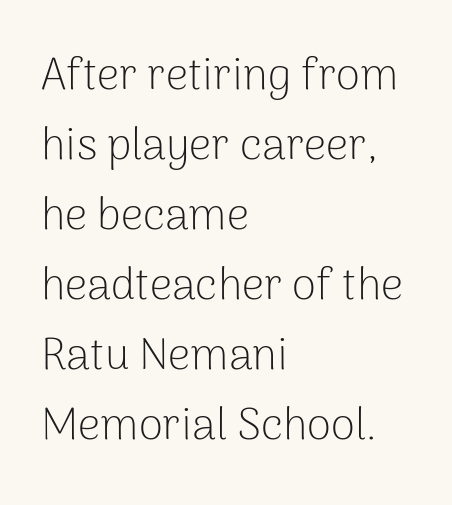
Is the letter spacing exaggerated? No — it looks like the ordinary default. The paragraph shown leans on its left margin. No italicization has been applied; the sample stays upright. The area under the type is left untouched. Serif or sans? Sans — the stroke terminals are bare. You could not count columns in this text — the font is proportionally spaced.
